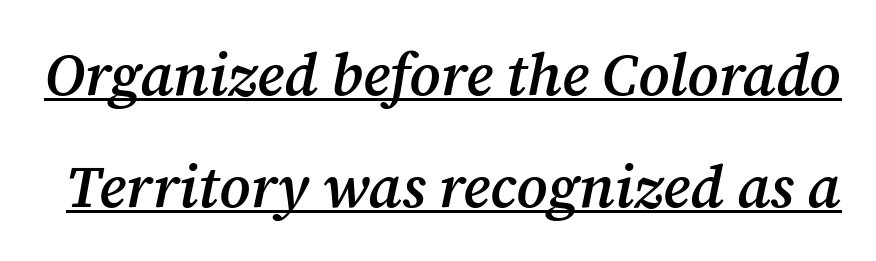
{"serif": "yes", "italic": "yes", "lean": "right", "slant_degrees": 12, "bold": "semi", "weight": "semibold", "width": "normal", "stroke_contrast": "medium", "x_height": "medium", "monospaced": "no", "underline": "yes", "line_spacing_ratio": 1.89, "letter_spacing": "normal", "letter_spacing_em": 0.0, "glyph_px": 59}
